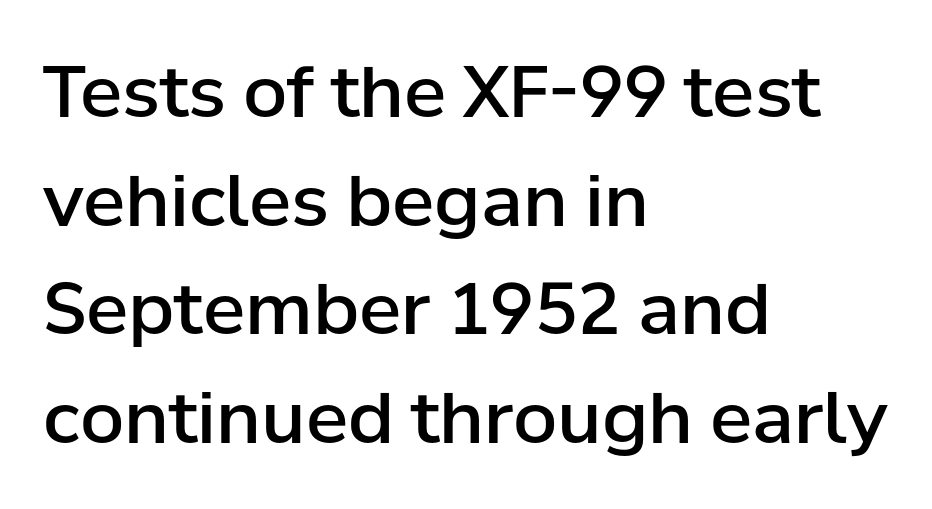
{"serif": "no", "italic": "no", "bold": "semi", "weight": "semibold", "width": "normal", "stroke_contrast": "low", "x_height": "medium", "monospaced": "no", "underline": "no", "align": "left", "line_spacing": "normal", "line_spacing_ratio": 1.53, "letter_spacing": "normal", "letter_spacing_em": 0.0, "glyph_px": 71}
